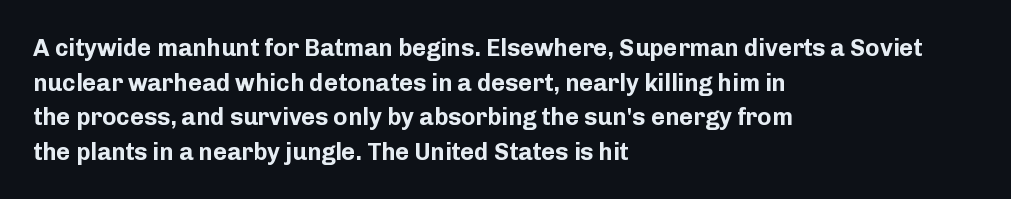
Rule under the text: the space is simply empty. Nothing unusual about the tracking: characters are spaced as the font intends. Leading: standard. This sample uses an upright cut, with every glyph sitting square on the baseline. Set as a true bold cut, around the 700 mark. Line beginnings align vertically; line endings do not.
